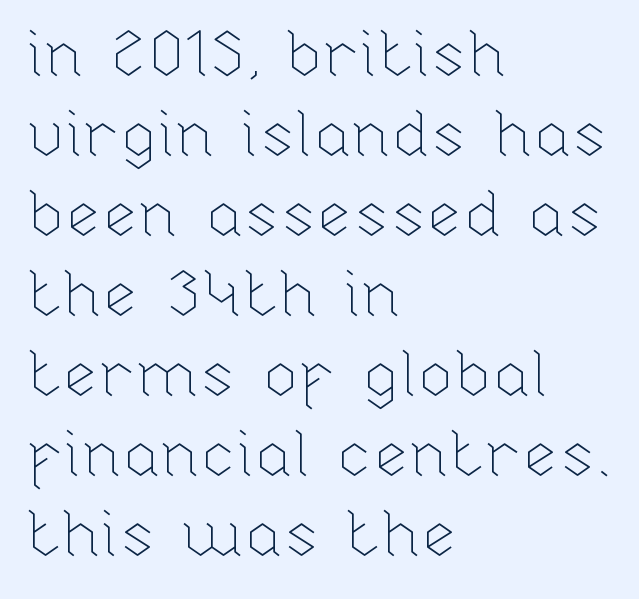
The letters sit at their default tracking, neither squeezed nor spread. Horizontally, the lines are justified to the leading edge only. The face used here is proportionally spaced, like ordinary book or web type. Every stem runs plumb, perpendicular to the baseline.
